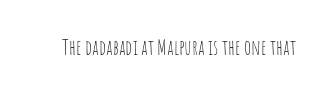
The image shows 21 px text type, upright; set normal letter spacing, not underlined.
